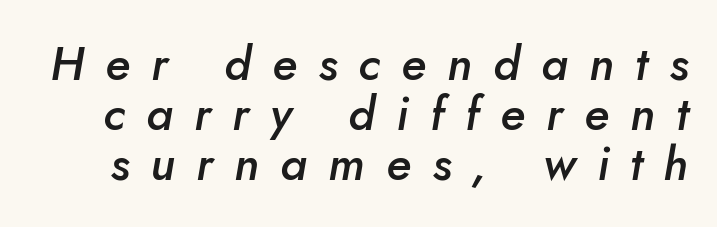
The image shows 47 px semibold type, italic (leaning right); set tight line spacing (1.06x), unusually wide letter spacing (+0.45 em), not underlined; low stroke contrast and a small x-height.
